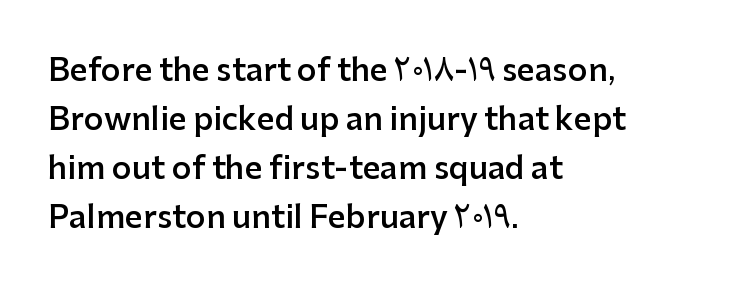
Does the lettering tilt? It doesn't — this is upright. Baseline-to-baseline distance is the conventional proportion of letter height. Beneath every word, the page is bare. The letters advance in unequal steps, a hallmark of proportional type. How heavy is the stroke? Medium-heavy — a semibold, shy of bold.
